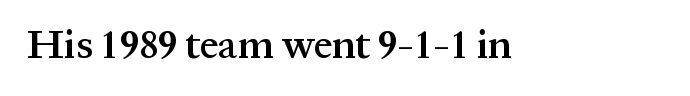
Q: Is the text bold? A: Semi-bold.
Q: Is the text italic (slanted)? A: No, it is upright.
Q: Is the typeface a serif or a sans-serif typeface? A: Serif.
Q: Is the text underlined? A: No.
Q: Is the spacing between letters normal or unusually wide? A: Normal.
Q: Width (condensed, normal, or wide)? A: Normal.
Q: Stroke contrast? A: Medium.
Q: x-height? A: Medium.
Q: Monospaced? A: No.
